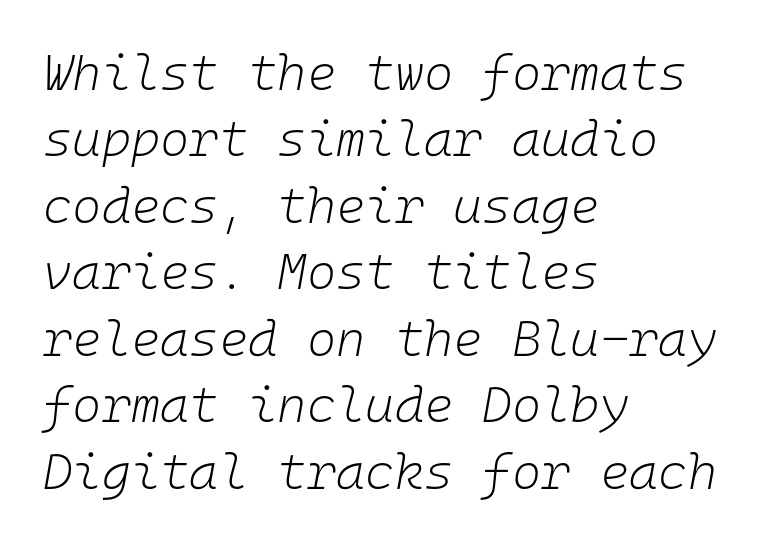
Q: Is the text bold? A: No.
Q: Is the text italic (slanted)? A: Yes, it leans right by about 10 degrees.
Q: Is the text underlined? A: No.
Q: How is the paragraph aligned? A: Left-aligned.
Q: Is the spacing between letters normal or unusually wide? A: Normal.
Q: Is the spacing between lines tight, normal or loose? A: Normal.
Q: Width (condensed, normal, or wide)? A: Normal.
Q: Stroke contrast? A: Low.
Q: x-height? A: Medium.
Q: Monospaced? A: Yes.
